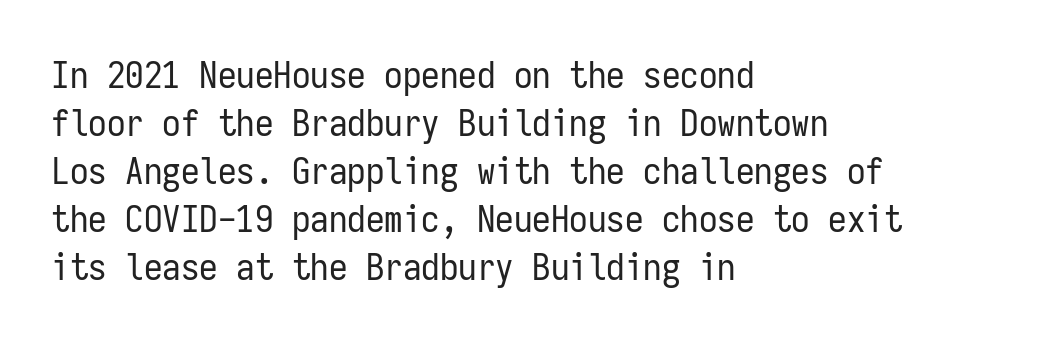
{"serif": "no", "italic": "no", "bold": "no", "weight": "regular", "width": "condensed", "stroke_contrast": "low", "x_height": "medium", "monospaced": "yes", "underline": "no", "align": "left", "line_spacing": "normal", "line_spacing_ratio": 1.3, "letter_spacing": "normal", "letter_spacing_em": 0.0, "glyph_px": 37}
